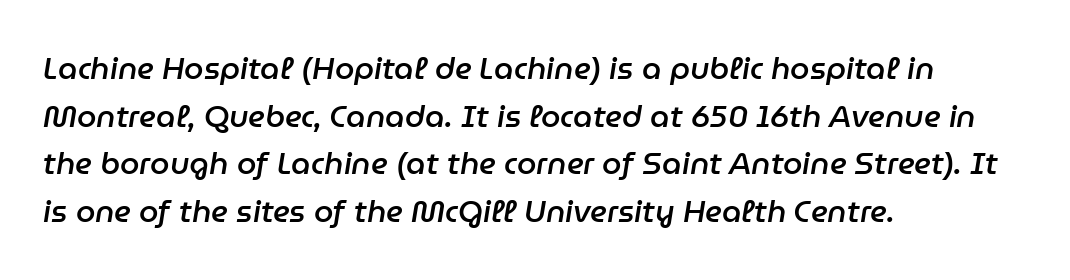
Letter spacing: default. Plain, unruled lines of type. Reading down the block, your eye returns to a fixed left position each line. Slightly chunky letters — semibold, I'd say, not full bold.
